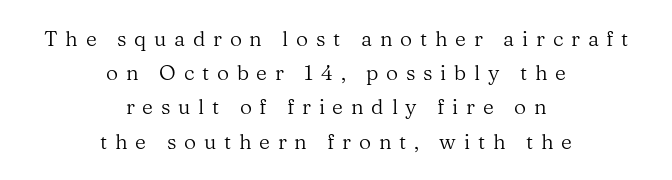
The image shows 21 px text type, upright; set centered, normal line spacing (1.63x), unusually wide letter spacing (+0.37 em), not underlined.
